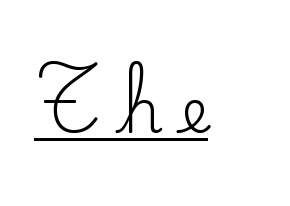
The image shows 61 px regular-weight type, upright; set unusually wide letter spacing (+0.3 em), underlined; low stroke contrast and a small x-height.
